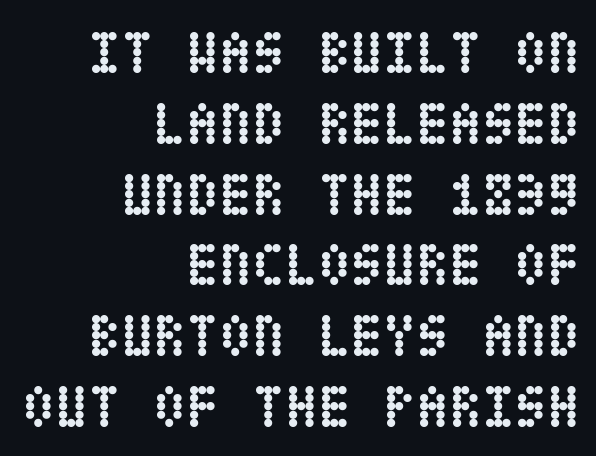
The image shows 60 px semibold, condensed type, upright; set right-aligned, line spacing 1.18x, normal letter spacing, not underlined; low stroke contrast and a large x-height.
